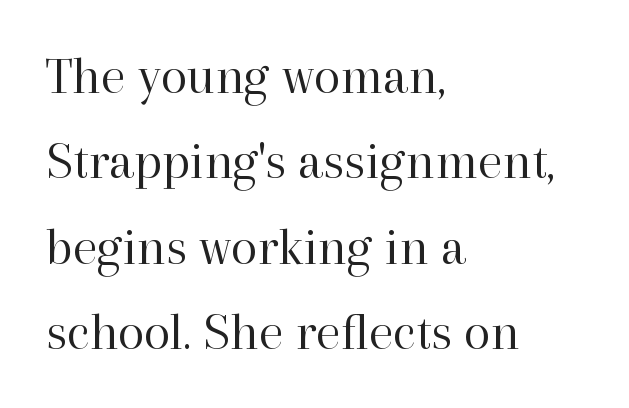
This reads as an unemphasized weight, regular at the heaviest. Nobody touched the tracking dial on this one. The passage shown stacks its lines at a standard gap. Note the varied advance widths — an 'i' is clearly narrower than an 'm'. Underlining? Definitely not there.
